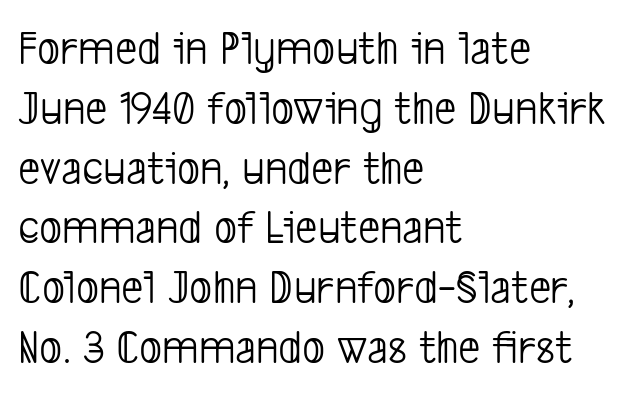
Q: Is the text bold? A: No.
Q: Is the typeface a serif or a sans-serif typeface? A: Sans-serif.
Q: Is the text underlined? A: No.
Q: How is the paragraph aligned? A: Left-aligned.
Q: Is the spacing between letters normal or unusually wide? A: Normal.
Q: Width (condensed, normal, or wide)? A: Condensed.
Q: Stroke contrast? A: Low.
Q: x-height? A: Medium.
Q: Monospaced? A: No.
